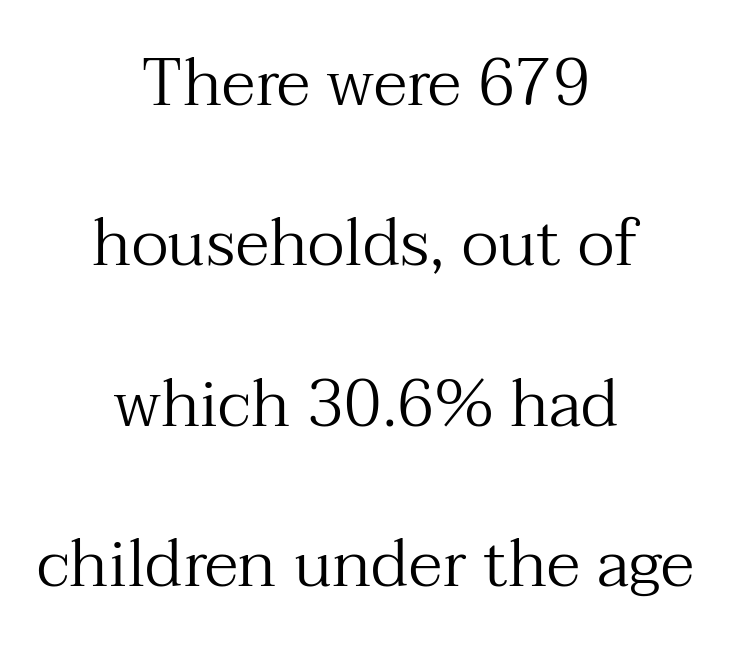
Students, observe: this is what heavily led, spacious text looks like. These lines were composed using upright roman letters. Looks like regular typesetting: each glyph gets only the width it needs. Layout note: lines centered. Small tapered or slab feet sit at the stroke ends, so this counts as serif.
